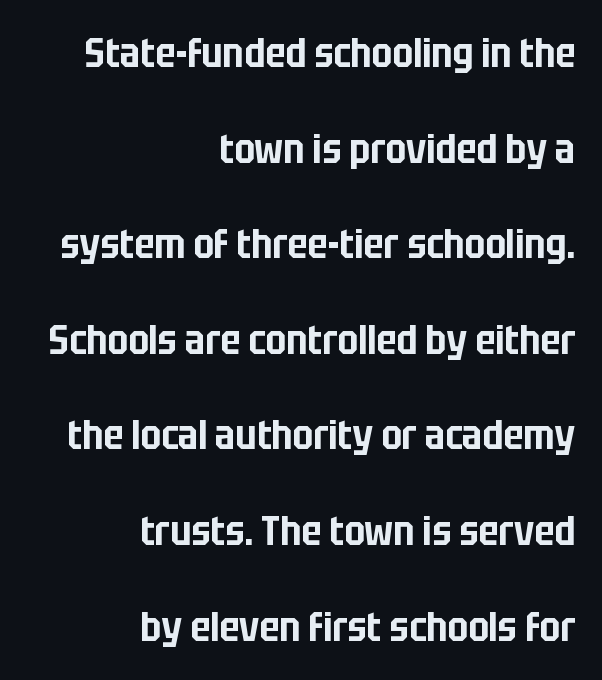
Q: Is the text italic (slanted)? A: No, it is upright.
Q: Is the typeface a serif or a sans-serif typeface? A: Sans-serif.
Q: Is the text underlined? A: No.
Q: How is the paragraph aligned? A: Right-aligned.
Q: Is the spacing between letters normal or unusually wide? A: Normal.
Q: Is the spacing between lines tight, normal or loose? A: Loose.
Q: Width (condensed, normal, or wide)? A: Condensed.
Q: Stroke contrast? A: Low.
Q: x-height? A: Large.
Q: Monospaced? A: No.
